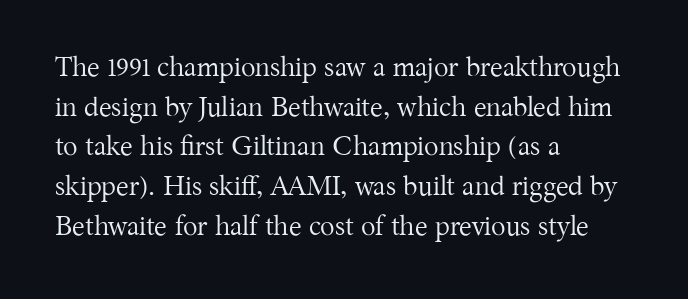
Notice how descenders clear the ascenders below comfortably — that's standard leading. Inter-character spacing is left at the font's built-in metrics. Bare-footed words on every line. The strokes are not fattened; the text isn't bold. A student would call this left alignment; a typographer would say flush left, rag right.
